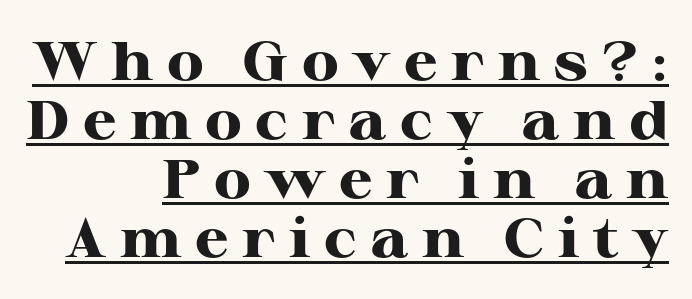
The image shows 54 px heavy, wide serif type, upright; set right-aligned, tight line spacing (1.09x), unusually wide letter spacing (+0.25 em), underlined; high stroke contrast and a medium x-height.
